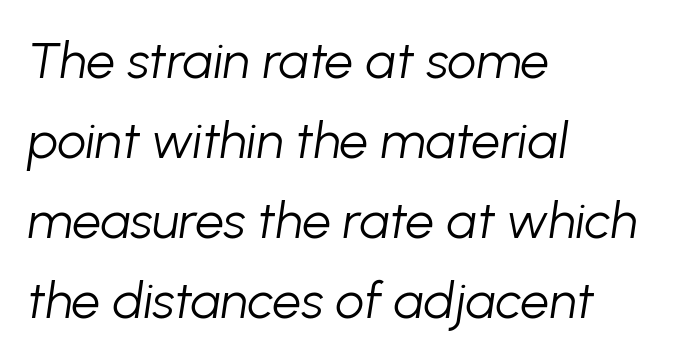
Summary of weight: not heavy and not bold. Character widths vary here, with narrow letters taking less room than wide ones. Quick note: italic. The lines are quadded left.
